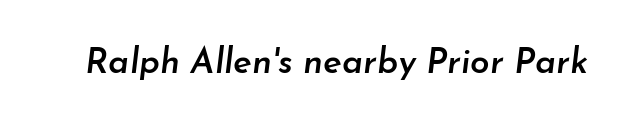
Words float on clear page, feet unadorned. Character widths vary here, with narrow letters taking less room than wide ones. Is the type bold? Partly — it's a semibold, heavier than regular but not fully bold. The passage shown has conventional tracking throughout. Emphasis-style slanted type is in use.
